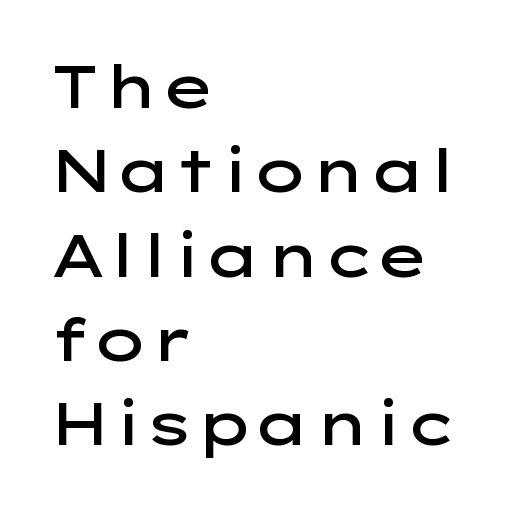
The image shows 59 px semibold, wide sans-serif type, upright; set left-aligned, normal line spacing (1.43x), normal letter spacing, not underlined; low stroke contrast and a medium x-height.
